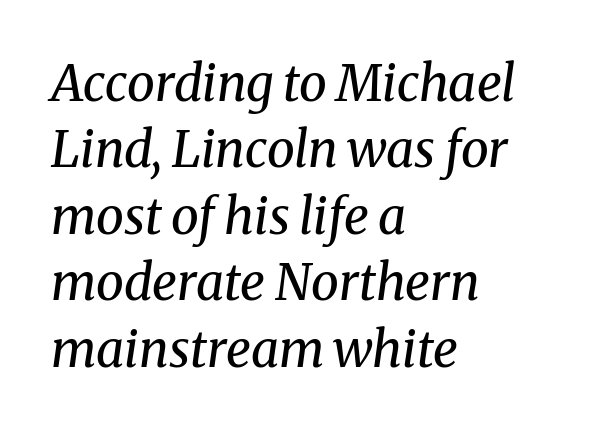
{"serif": "yes", "italic": "yes", "lean": "right", "slant_degrees": 8, "bold": "no", "weight": "regular", "width": "normal", "stroke_contrast": "medium", "x_height": "medium", "monospaced": "no", "underline": "no", "align": "left", "line_spacing": "normal", "line_spacing_ratio": 1.33, "letter_spacing": "normal", "letter_spacing_em": 0.0, "glyph_px": 50}
